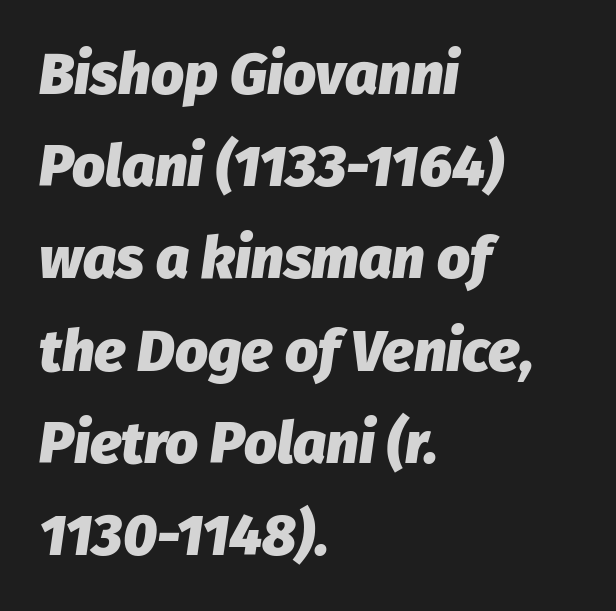
The image shows 58 px heavy type, italic (leaning right); set left-aligned, normal line spacing (1.59x), normal letter spacing, not underlined; low stroke contrast and a medium x-height.
